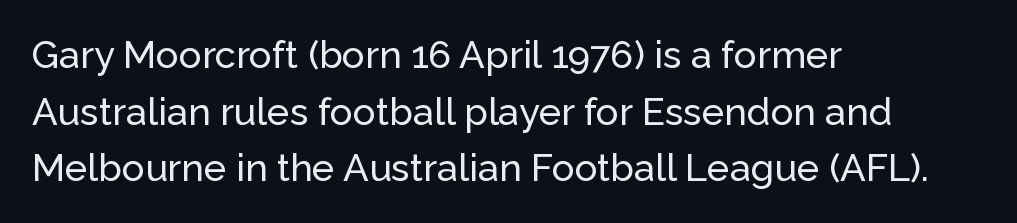
Inter-character spacing is left at the font's built-in metrics. The designer went with a sans here, leaving each stem footless. Is the block centered? No — it sits flush against the left margin. Italic: no, the glyphs are upright roman.
